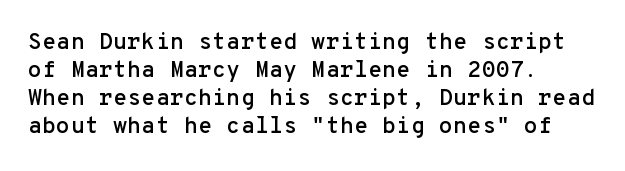
{"italic": "no", "underline": "no", "align": "left", "line_spacing_ratio": 1.22, "letter_spacing": "normal", "letter_spacing_em": 0.0, "glyph_px": 23}
